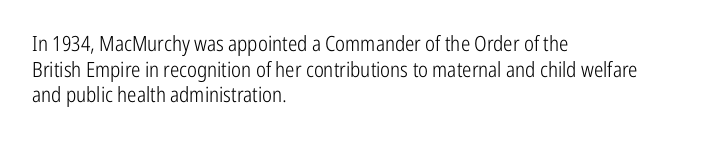
{"italic": "no", "bold": "no", "underline": "no", "align": "left", "line_spacing_ratio": 1.22, "letter_spacing": "normal", "letter_spacing_em": 0.0, "glyph_px": 21}
